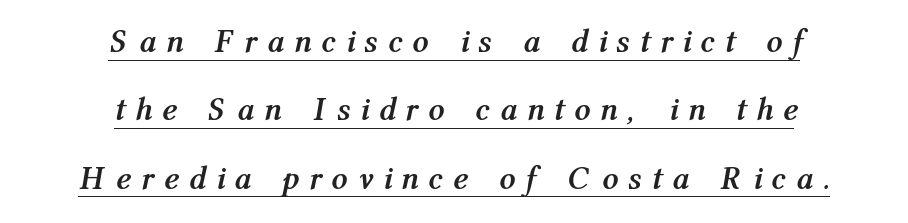
{"italic": "yes", "lean": "right", "slant_degrees": 12, "bold": "yes", "weight": "semibold", "width": "condensed", "stroke_contrast": "medium", "x_height": "medium", "monospaced": "no", "underline": "yes", "align": "center", "line_spacing": "loose", "line_spacing_ratio": 2.14, "letter_spacing": "wide", "letter_spacing_em": 0.41, "glyph_px": 32}
